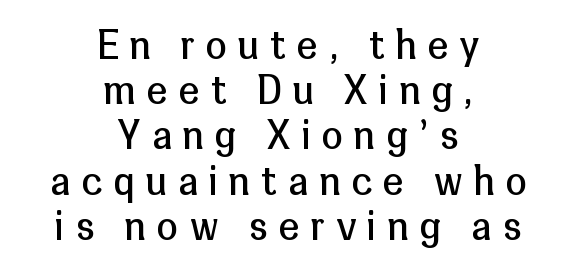
Q: Is the text bold? A: No.
Q: Is the text italic (slanted)? A: No, it is upright.
Q: Is the typeface a serif or a sans-serif typeface? A: Sans-serif.
Q: Is the text underlined? A: No.
Q: How is the paragraph aligned? A: Centered.
Q: Is the spacing between letters normal or unusually wide? A: Unusually wide.
Q: Width (condensed, normal, or wide)? A: Normal.
Q: Stroke contrast? A: Low.
Q: x-height? A: Medium.
Q: Monospaced? A: No.
